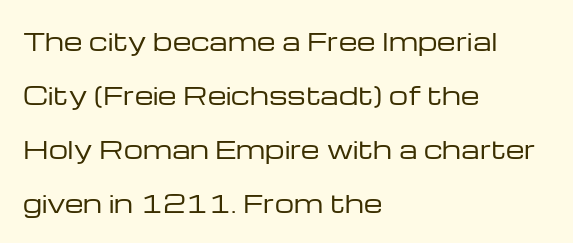
{"italic": "no", "bold": "no", "underline": "no", "align": "left", "line_spacing": "loose", "line_spacing_ratio": 2.25, "letter_spacing": "normal", "letter_spacing_em": 0.0, "glyph_px": 24}
